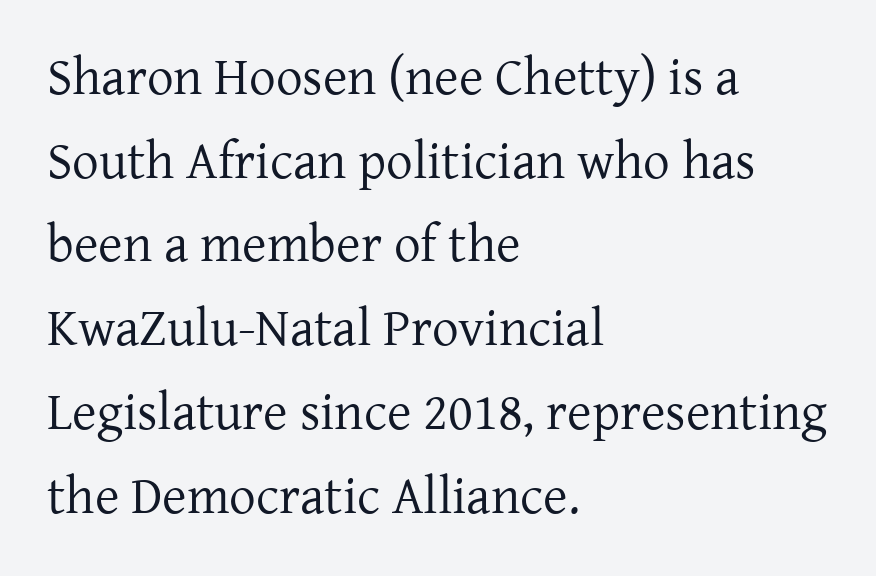
The image shows 53 px regular-weight serif type, upright; set left-aligned, normal line spacing (1.58x), normal letter spacing, not underlined; low stroke contrast and a medium x-height.
